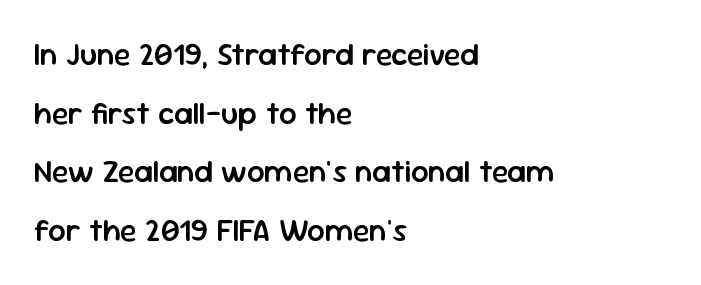
The image shows 31 px semibold sans-serif type, upright; set left-aligned, line spacing 1.89x, normal letter spacing, not underlined; low stroke contrast and a medium x-height.
